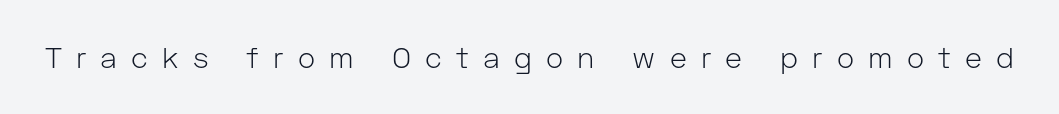
Q: Is the text bold? A: No.
Q: Is the text italic (slanted)? A: No, it is upright.
Q: Is the typeface a serif or a sans-serif typeface? A: Sans-serif.
Q: Is the text underlined? A: No.
Q: Is the spacing between letters normal or unusually wide? A: Unusually wide.
Q: Width (condensed, normal, or wide)? A: Normal.
Q: Stroke contrast? A: Low.
Q: x-height? A: Medium.
Q: Monospaced? A: No.
